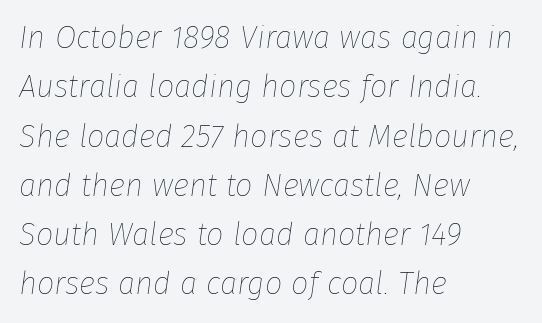
Q: Is the text bold? A: No.
Q: Is the text italic (slanted)? A: Yes, it leans right by about 8 degrees.
Q: Is the text underlined? A: No.
Q: How is the paragraph aligned? A: Left-aligned.
Q: Is the spacing between letters normal or unusually wide? A: Normal.
Q: Is the spacing between lines tight, normal or loose? A: Normal.
Q: Width (condensed, normal, or wide)? A: Normal.
Q: Stroke contrast? A: Low.
Q: x-height? A: Medium.
Q: Monospaced? A: No.
